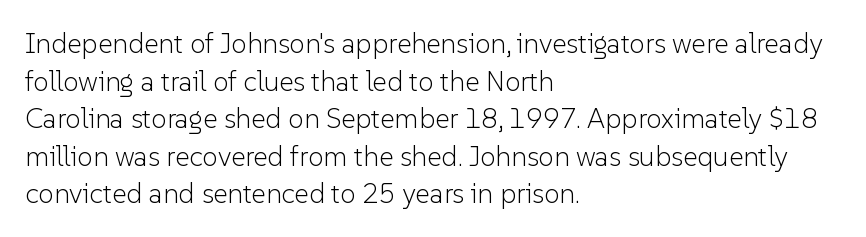
Q: Is the text bold? A: No.
Q: Is the text italic (slanted)? A: No, it is upright.
Q: Is the typeface a serif or a sans-serif typeface? A: Sans-serif.
Q: Is the text underlined? A: No.
Q: How is the paragraph aligned? A: Left-aligned.
Q: Is the spacing between letters normal or unusually wide? A: Normal.
Q: Is the spacing between lines tight, normal or loose? A: Normal.
Q: Width (condensed, normal, or wide)? A: Normal.
Q: Stroke contrast? A: Low.
Q: x-height? A: Medium.
Q: Monospaced? A: No.
